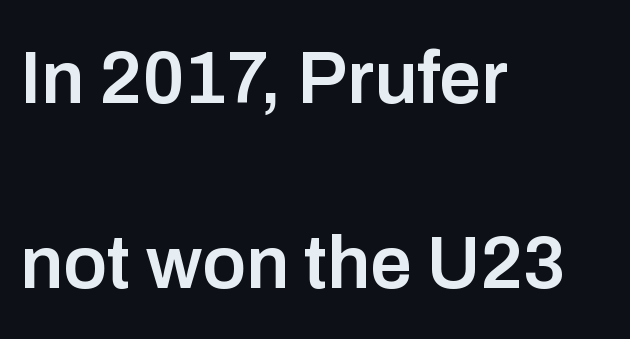
The image shows 74 px semibold sans-serif type, upright; set left-aligned, loose line spacing (2.5x), normal letter spacing, not underlined; low stroke contrast and a medium x-height.
